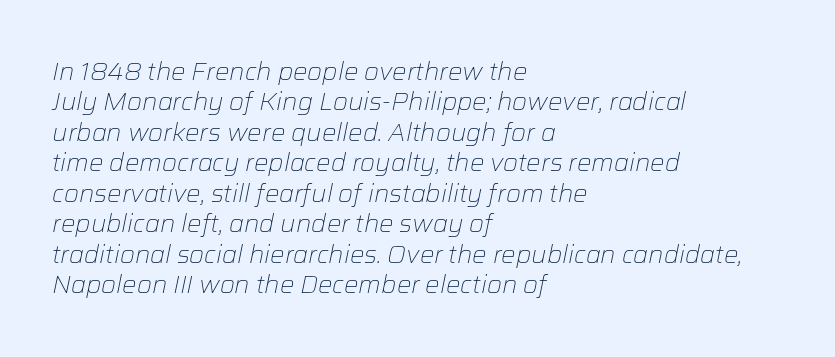
Q: Is the text bold? A: No.
Q: Is the text italic (slanted)? A: Yes, it leans right by about 12 degrees.
Q: Is the text underlined? A: No.
Q: How is the paragraph aligned? A: Left-aligned.
Q: Is the spacing between letters normal or unusually wide? A: Normal.
Q: Is the spacing between lines tight, normal or loose? A: Normal.
